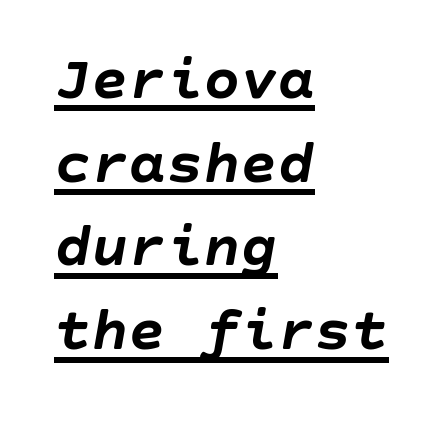
{"italic": "yes", "lean": "right", "slant_degrees": 10, "bold": "yes", "weight": "semibold", "width": "normal", "stroke_contrast": "low", "x_height": "large", "underline": "yes", "align": "left", "line_spacing": "normal", "line_spacing_ratio": 1.35, "letter_spacing": "normal", "letter_spacing_em": 0.0, "glyph_px": 62}
